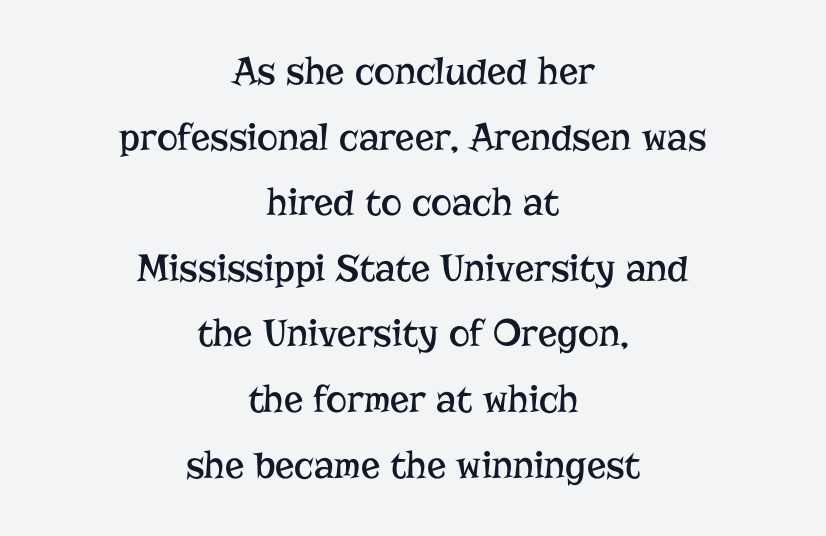
The image shows 40 px regular-weight serif type, upright; set centered, normal line spacing (1.64x), normal letter spacing, not underlined; low stroke contrast and a medium x-height.
